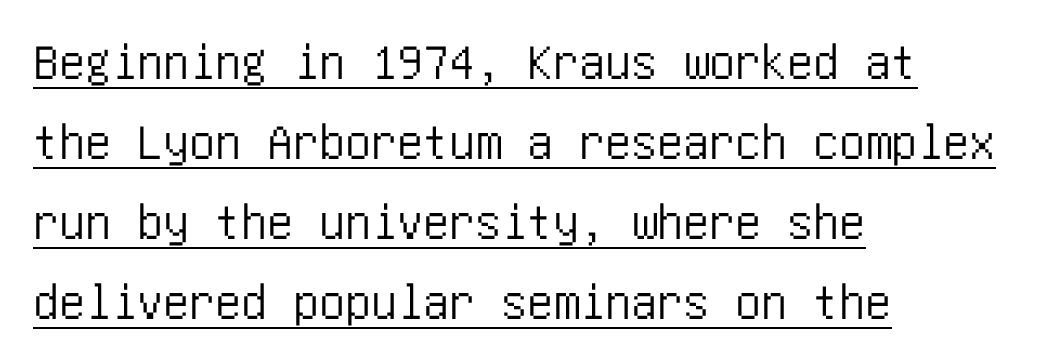
The image shows 52 px condensed sans-serif type, upright; set left-aligned, normal line spacing (1.54x), normal letter spacing, underlined; low stroke contrast and a large x-height.
